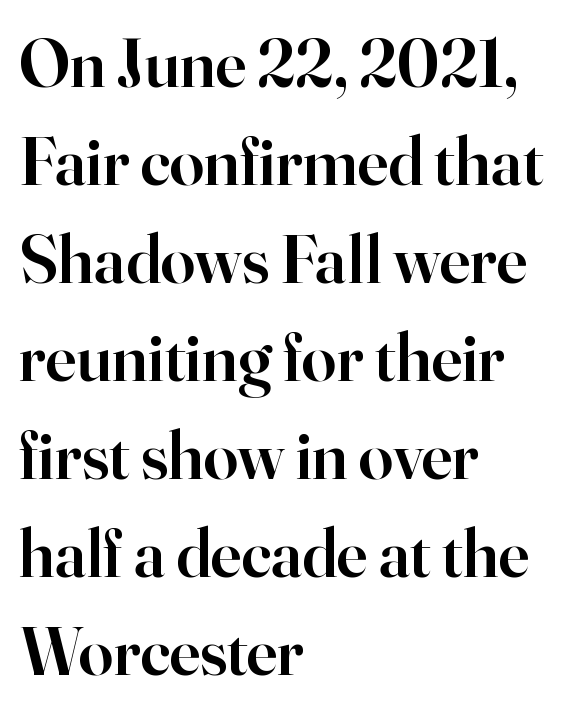
{"serif": "yes", "italic": "no", "bold": "semi", "weight": "semibold", "width": "normal", "stroke_contrast": "high", "x_height": "small", "monospaced": "no", "underline": "no", "align": "left", "line_spacing": "normal", "line_spacing_ratio": 1.42, "letter_spacing": "normal", "letter_spacing_em": 0.0, "glyph_px": 69}
